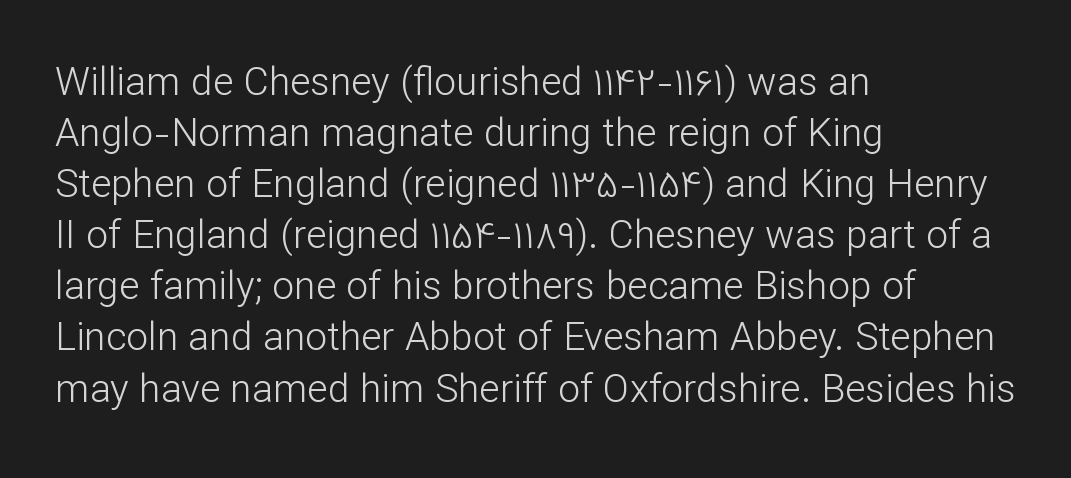
The image shows 39 px light sans-serif type, upright; set left-aligned, normal line spacing (1.31x), normal letter spacing, not underlined; low stroke contrast and a medium x-height.
